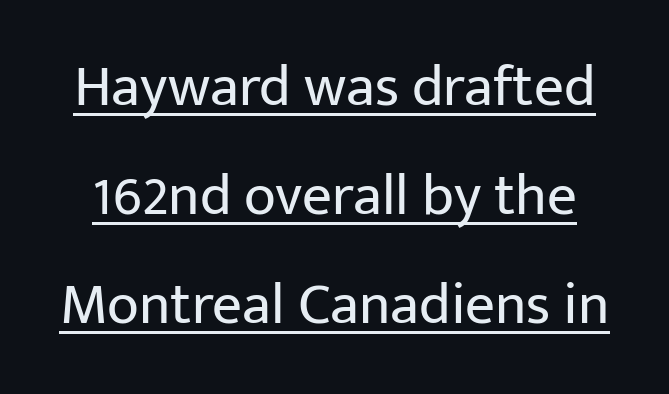
{"serif": "no", "italic": "no", "bold": "no", "weight": "regular", "width": "normal", "stroke_contrast": "low", "x_height": "medium", "monospaced": "no", "underline": "yes", "line_spacing_ratio": 1.85, "letter_spacing": "normal", "letter_spacing_em": 0.0, "glyph_px": 59}
